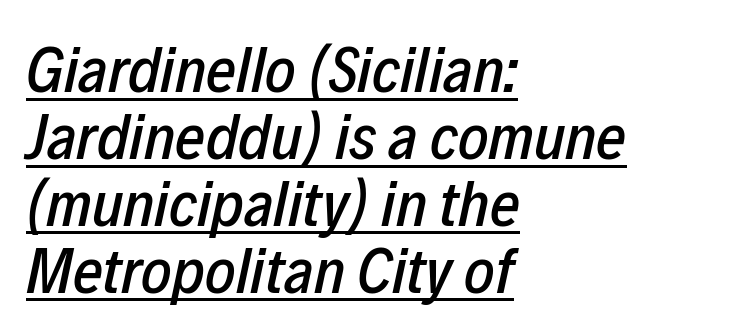
Q: Is the text italic (slanted)? A: Yes, it leans right by about 12 degrees.
Q: Is the text underlined? A: Yes.
Q: How is the paragraph aligned? A: Left-aligned.
Q: Is the spacing between letters normal or unusually wide? A: Normal.
Q: Is the spacing between lines tight, normal or loose? A: Tight.
Q: Width (condensed, normal, or wide)? A: Condensed.
Q: Stroke contrast? A: Low.
Q: x-height? A: Medium.
Q: Monospaced? A: No.
